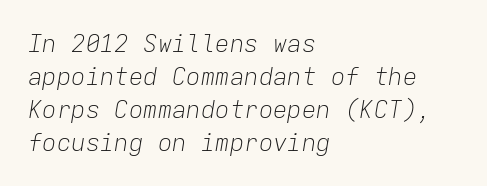
{"italic": "yes", "lean": "right", "slant_degrees": 9, "bold": "no", "underline": "no", "align": "left", "line_spacing": "normal", "line_spacing_ratio": 1.37, "letter_spacing": "normal", "letter_spacing_em": 0.0, "glyph_px": 24}
